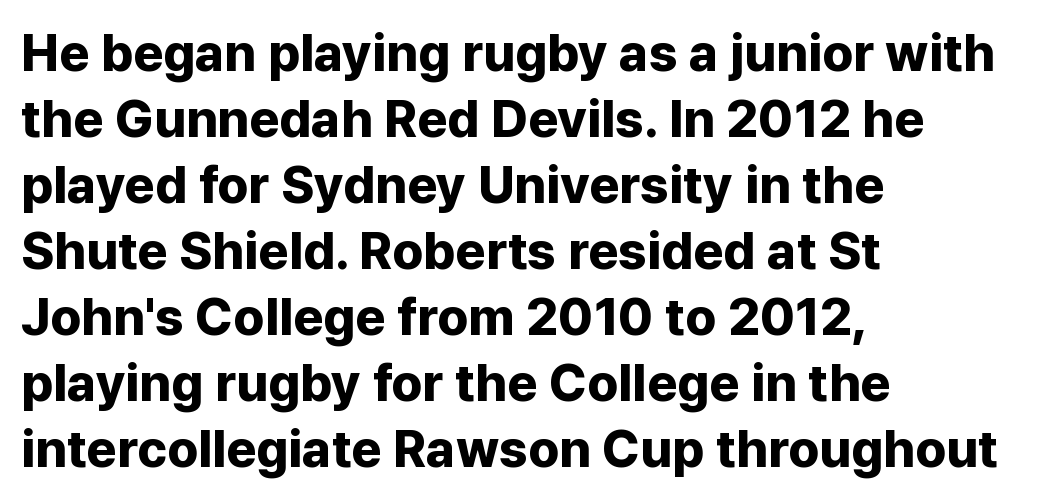
Q: Is the text bold? A: Yes.
Q: Is the text italic (slanted)? A: No, it is upright.
Q: Is the typeface a serif or a sans-serif typeface? A: Sans-serif.
Q: Is the text underlined? A: No.
Q: How is the paragraph aligned? A: Left-aligned.
Q: Is the spacing between letters normal or unusually wide? A: Normal.
Q: Is the spacing between lines tight, normal or loose? A: Normal.
Q: Width (condensed, normal, or wide)? A: Normal.
Q: Stroke contrast? A: Low.
Q: x-height? A: Medium.
Q: Monospaced? A: No.
